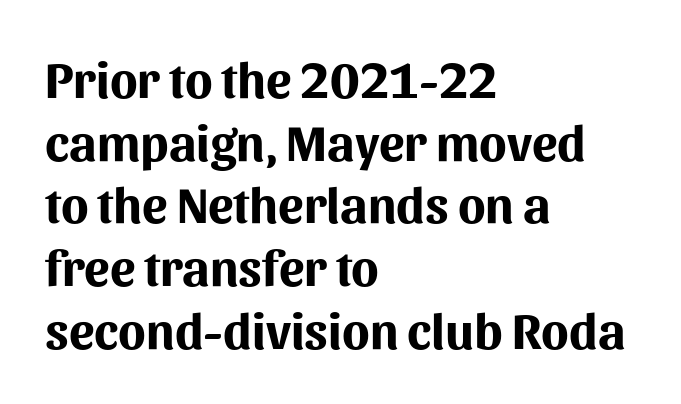
{"serif": "no", "italic": "no", "bold": "yes", "weight": "bold", "width": "normal", "stroke_contrast": "medium", "x_height": "medium", "monospaced": "no", "underline": "no", "align": "left", "line_spacing_ratio": 1.23, "letter_spacing": "normal", "letter_spacing_em": 0.0, "glyph_px": 51}
